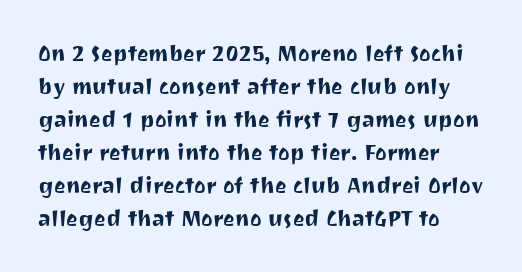
Q: Is the text italic (slanted)? A: No, it is upright.
Q: Is the text underlined? A: No.
Q: Is the spacing between letters normal or unusually wide? A: Normal.
Q: Is the spacing between lines tight, normal or loose? A: Normal.
